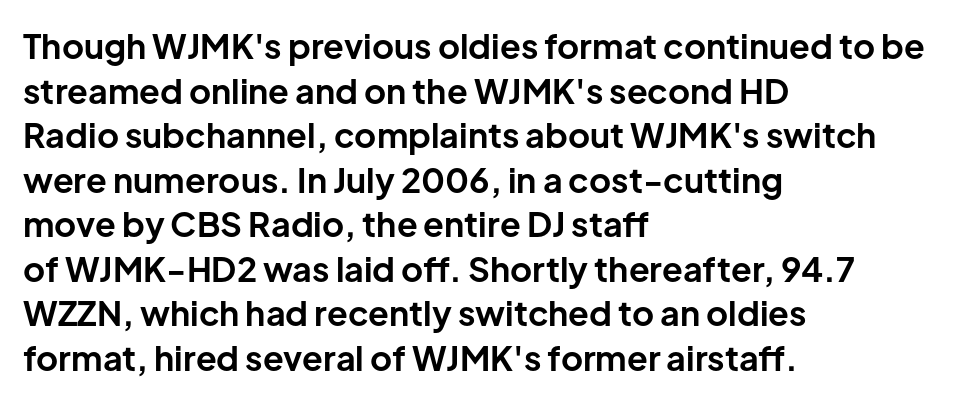
Q: Is the text bold? A: Yes.
Q: Is the text italic (slanted)? A: No, it is upright.
Q: Is the typeface a serif or a sans-serif typeface? A: Sans-serif.
Q: Is the text underlined? A: No.
Q: How is the paragraph aligned? A: Left-aligned.
Q: Is the spacing between letters normal or unusually wide? A: Normal.
Q: Is the spacing between lines tight, normal or loose? A: Normal.
Q: Width (condensed, normal, or wide)? A: Normal.
Q: Stroke contrast? A: Low.
Q: x-height? A: Medium.
Q: Monospaced? A: No.
